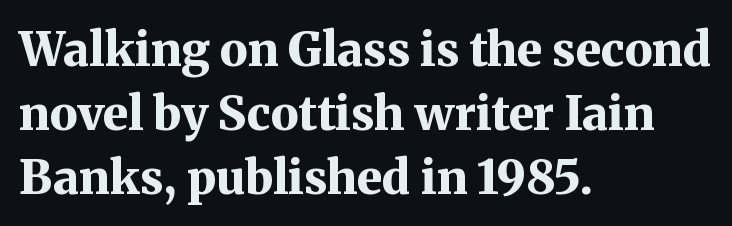
Q: Is the text bold? A: Yes.
Q: Is the text italic (slanted)? A: No, it is upright.
Q: Is the typeface a serif or a sans-serif typeface? A: Serif.
Q: Is the text underlined? A: No.
Q: How is the paragraph aligned? A: Left-aligned.
Q: Is the spacing between letters normal or unusually wide? A: Normal.
Q: Is the spacing between lines tight, normal or loose? A: Normal.
Q: Width (condensed, normal, or wide)? A: Normal.
Q: Stroke contrast? A: Medium.
Q: x-height? A: Medium.
Q: Monospaced? A: No.
